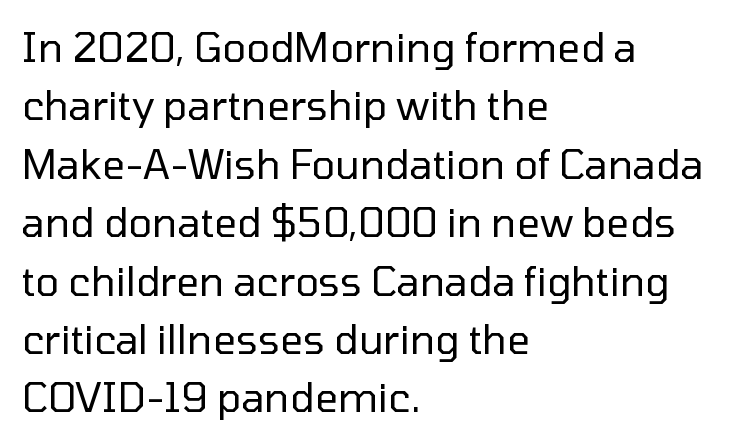
{"serif": "no", "italic": "no", "bold": "no", "weight": "regular", "width": "normal", "stroke_contrast": "low", "x_height": "medium", "monospaced": "no", "underline": "no", "align": "left", "line_spacing": "normal", "line_spacing_ratio": 1.46, "letter_spacing": "normal", "letter_spacing_em": 0.0, "glyph_px": 40}
